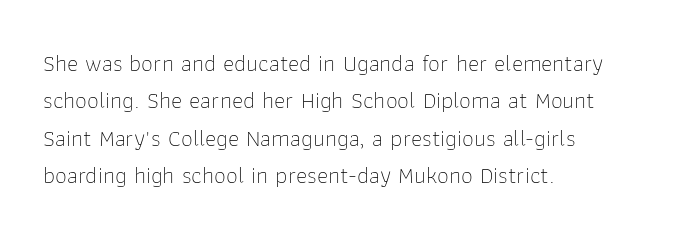
The image shows 24 px text type, upright; set left-aligned, normal line spacing (1.56x), normal letter spacing, not underlined.
